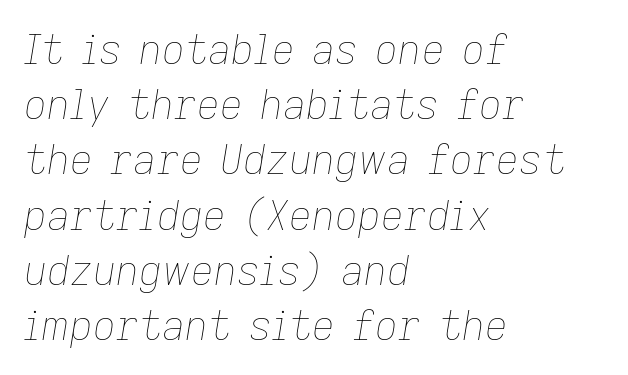
Q: Is the text bold? A: No.
Q: Is the text italic (slanted)? A: Yes, it leans right by about 9 degrees.
Q: Is the text underlined? A: No.
Q: How is the paragraph aligned? A: Left-aligned.
Q: Is the spacing between letters normal or unusually wide? A: Normal.
Q: Is the spacing between lines tight, normal or loose? A: Normal.
Q: Width (condensed, normal, or wide)? A: Normal.
Q: Stroke contrast? A: Low.
Q: x-height? A: Medium.
Q: Monospaced? A: No.
